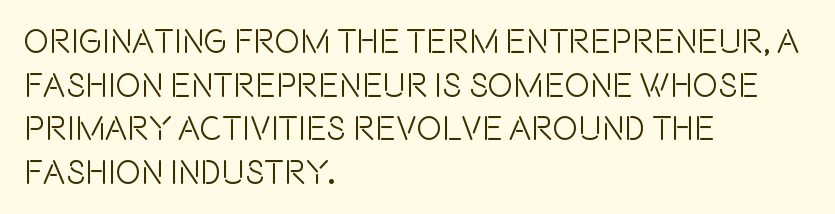
{"serif": "no", "italic": "no", "width": "condensed", "x_height": "large", "monospaced": "no", "underline": "no", "align": "left", "line_spacing": "normal", "line_spacing_ratio": 1.28, "letter_spacing": "normal", "letter_spacing_em": 0.0, "glyph_px": 34}
